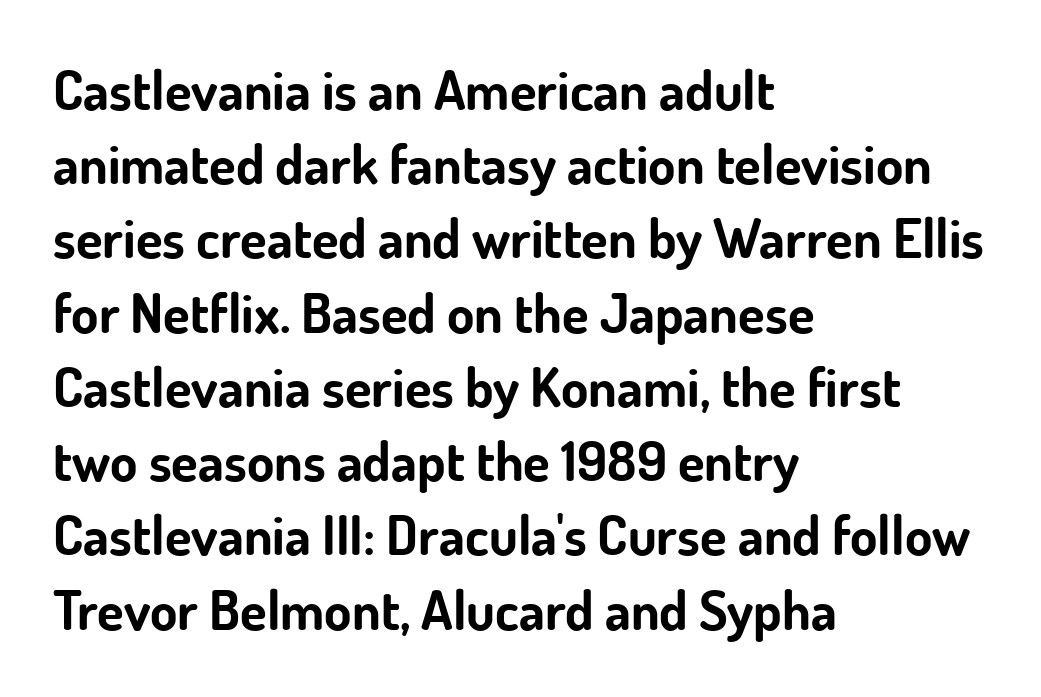
Q: Is the text bold? A: Yes.
Q: Is the text italic (slanted)? A: No, it is upright.
Q: Is the typeface a serif or a sans-serif typeface? A: Sans-serif.
Q: Is the text underlined? A: No.
Q: How is the paragraph aligned? A: Left-aligned.
Q: Is the spacing between letters normal or unusually wide? A: Normal.
Q: Is the spacing between lines tight, normal or loose? A: Normal.
Q: Width (condensed, normal, or wide)? A: Normal.
Q: Stroke contrast? A: Low.
Q: x-height? A: Small.
Q: Monospaced? A: No.
